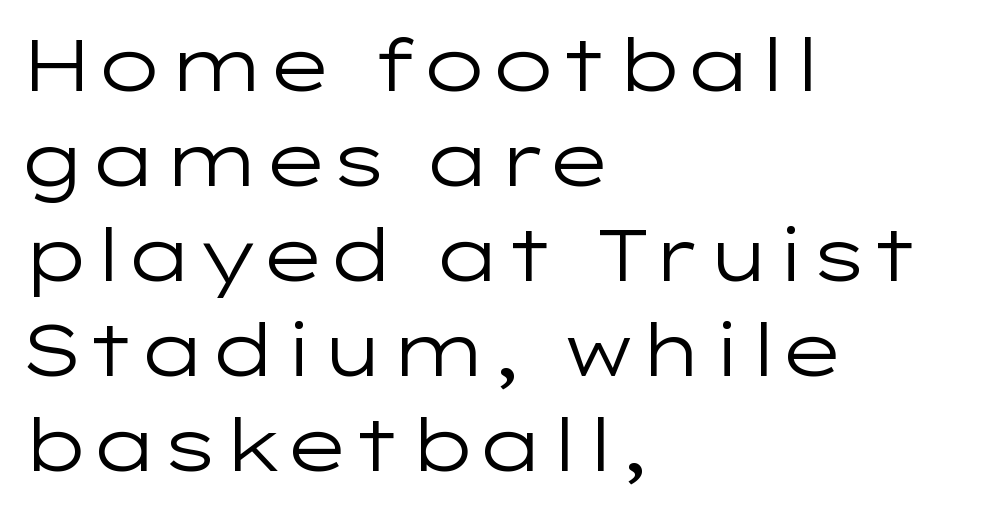
Q: Is the text bold? A: No.
Q: Is the text italic (slanted)? A: No, it is upright.
Q: Is the typeface a serif or a sans-serif typeface? A: Sans-serif.
Q: Is the text underlined? A: No.
Q: How is the paragraph aligned? A: Left-aligned.
Q: Is the spacing between letters normal or unusually wide? A: Normal.
Q: Is the spacing between lines tight, normal or loose? A: Normal.
Q: Width (condensed, normal, or wide)? A: Wide.
Q: Stroke contrast? A: Low.
Q: x-height? A: Medium.
Q: Monospaced? A: No.
